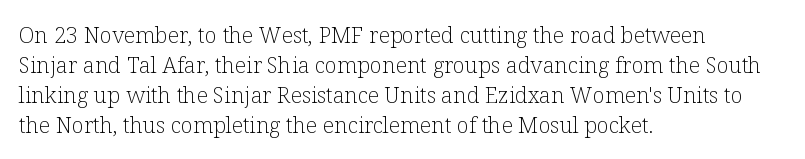
The image shows 22 px text type, upright; set left-aligned, normal line spacing (1.36x), normal letter spacing, not underlined.
